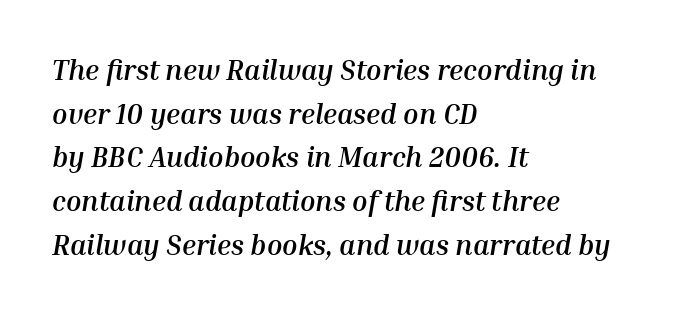
The line texture is even and compact thanks to regular tracking. Each glyph is drawn with heavy, bold strokes. The passage shown is typed in a proportional face where columns would drift. Descenders are the only things crossing below the line. Every row of glyphs begins at an identical x-position on the left. The letters are slanted; this is an italic face.
